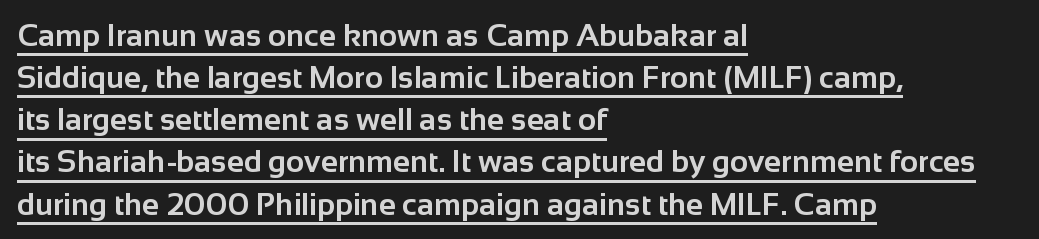
{"serif": "no", "italic": "no", "bold": "yes", "weight": "bold", "width": "normal", "stroke_contrast": "low", "x_height": "medium", "monospaced": "no", "underline": "yes", "align": "left", "line_spacing": "normal", "line_spacing_ratio": 1.36, "letter_spacing": "normal", "letter_spacing_em": 0.0, "glyph_px": 31}
